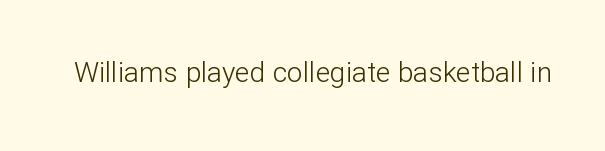
The image shows 28 px light sans-serif type, upright; set normal letter spacing, not underlined; low stroke contrast and a medium x-height.
